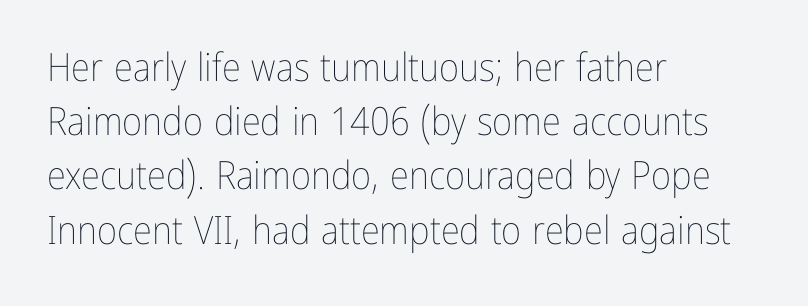
Caption: standard tracking, unaltered. These lines are set flush left with a ragged right edge. Is this a fixed-width face? No — the glyphs have proportional, varying widths. Every character sits straight up, as roman type does. Caption: face not bold, strokes unweighted. Nobody drew a line under any word here.
